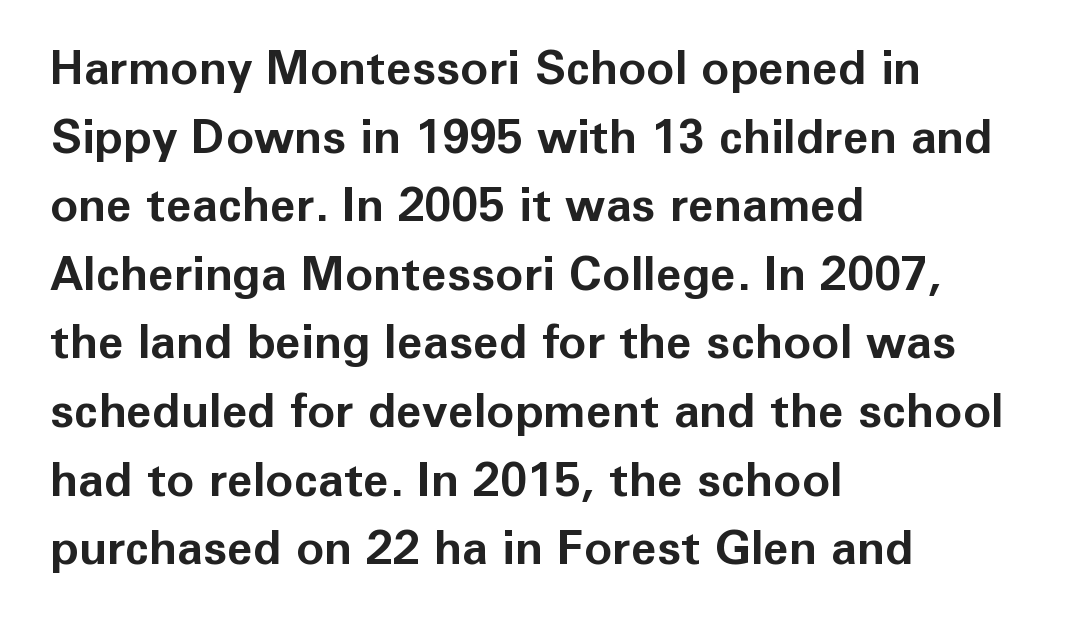
The image shows 47 px bold sans-serif type, upright; set left-aligned, normal line spacing (1.46x), normal letter spacing, not underlined; low stroke contrast and a medium x-height.
